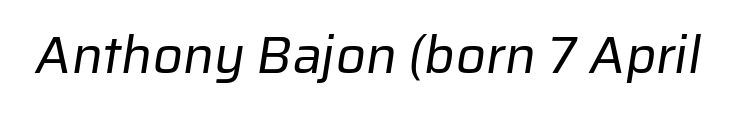
{"serif": "no", "bold": "no", "weight": "regular", "width": "normal", "stroke_contrast": "low", "x_height": "medium", "monospaced": "no", "underline": "no", "letter_spacing": "normal", "letter_spacing_em": 0.0, "glyph_px": 52}
